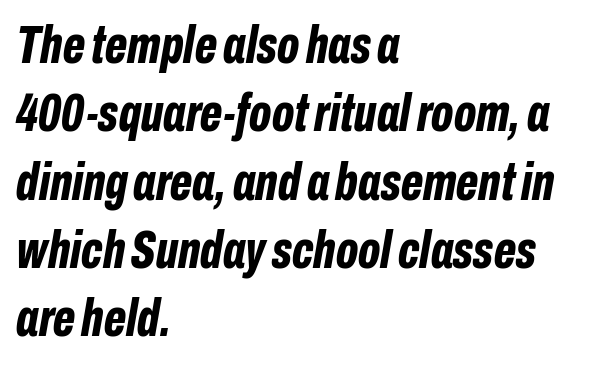
Q: Is the text bold? A: Yes.
Q: Is the text italic (slanted)? A: Yes, it leans right by about 10 degrees.
Q: Is the text underlined? A: No.
Q: How is the paragraph aligned? A: Left-aligned.
Q: Is the spacing between letters normal or unusually wide? A: Normal.
Q: Is the spacing between lines tight, normal or loose? A: Normal.
Q: Width (condensed, normal, or wide)? A: Condensed.
Q: Stroke contrast? A: Low.
Q: x-height? A: Medium.
Q: Monospaced? A: No.
